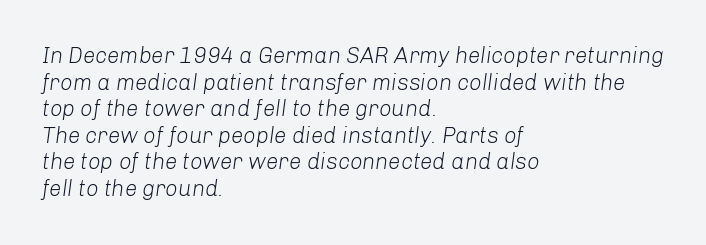
The image shows 22 px text type, italic (leaning right); set left-aligned, line spacing 1.21x, normal letter spacing, not underlined.
